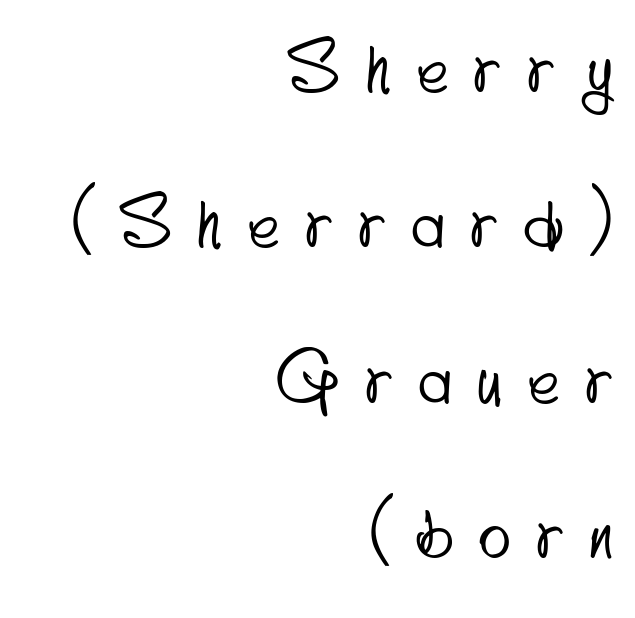
Q: Is the typeface a serif or a sans-serif typeface? A: Sans-serif.
Q: Is the text underlined? A: No.
Q: How is the paragraph aligned? A: Right-aligned.
Q: Is the spacing between letters normal or unusually wide? A: Unusually wide.
Q: Is the spacing between lines tight, normal or loose? A: Loose.
Q: Width (condensed, normal, or wide)? A: Condensed.
Q: Stroke contrast? A: Low.
Q: x-height? A: Small.
Q: Monospaced? A: No.
